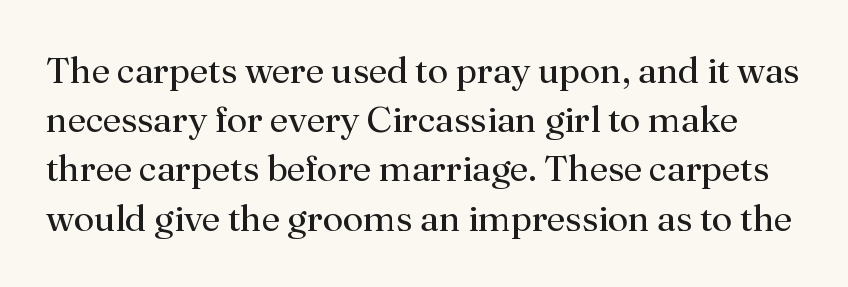
{"serif": "yes", "italic": "no", "bold": "no", "weight": "regular", "width": "normal", "stroke_contrast": "medium", "x_height": "small", "monospaced": "no", "underline": "no", "line_spacing": "normal", "line_spacing_ratio": 1.33, "letter_spacing": "normal", "letter_spacing_em": 0.0, "glyph_px": 37}
